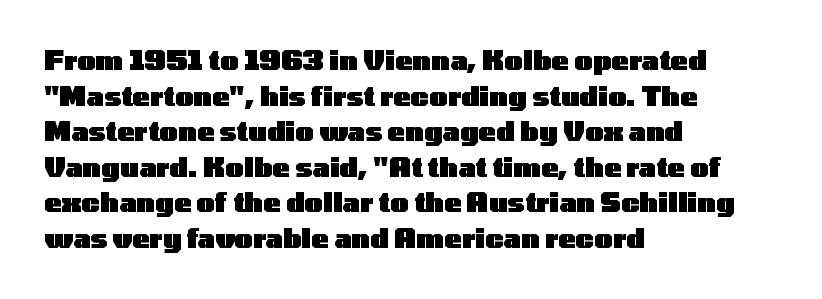
Q: Is the text bold? A: Yes.
Q: Is the text italic (slanted)? A: No, it is upright.
Q: Is the text underlined? A: No.
Q: How is the paragraph aligned? A: Left-aligned.
Q: Is the spacing between letters normal or unusually wide? A: Normal.
Q: Is the spacing between lines tight, normal or loose? A: Normal.
